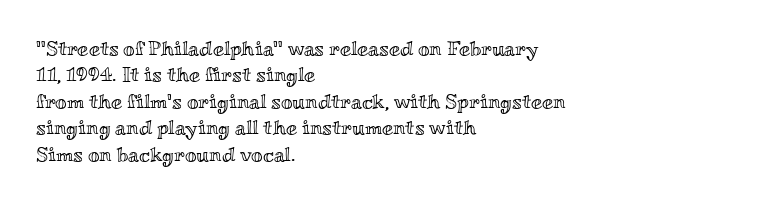
Default kerning and tracking; the words read as compact shapes. Evenly set lines give the paragraph a standard silhouette. In CSS terms this would be text-align: left. A bare baseline throughout the passage. Every character sits straight up, as roman type does.
